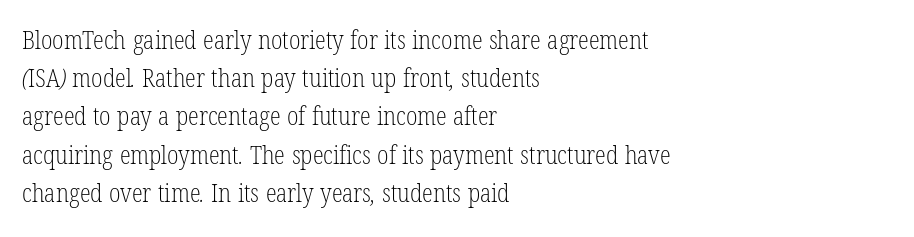
Q: Is the text bold? A: No.
Q: Is the text underlined? A: No.
Q: How is the paragraph aligned? A: Left-aligned.
Q: Is the spacing between letters normal or unusually wide? A: Normal.
Q: Is the spacing between lines tight, normal or loose? A: Normal.
